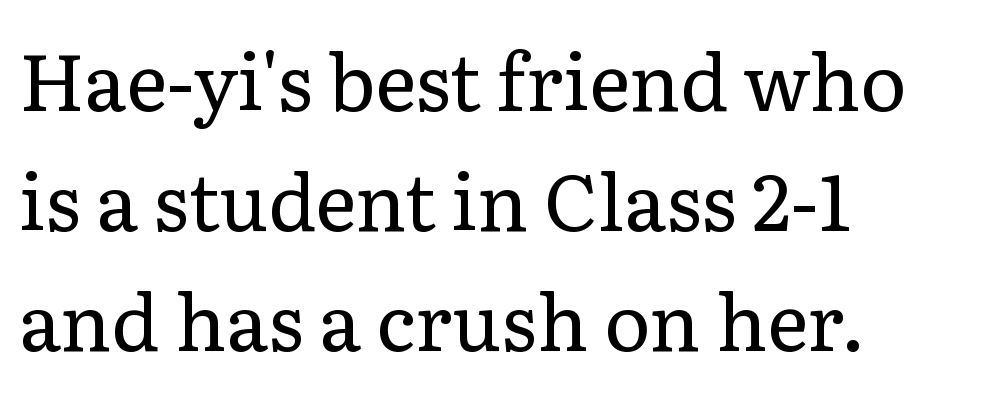
Q: Is the text bold? A: No.
Q: Is the text italic (slanted)? A: No, it is upright.
Q: Is the typeface a serif or a sans-serif typeface? A: Serif.
Q: Is the text underlined? A: No.
Q: How is the paragraph aligned? A: Left-aligned.
Q: Is the spacing between letters normal or unusually wide? A: Normal.
Q: Is the spacing between lines tight, normal or loose? A: Normal.
Q: Width (condensed, normal, or wide)? A: Normal.
Q: Stroke contrast? A: Low.
Q: x-height? A: Medium.
Q: Monospaced? A: No.
